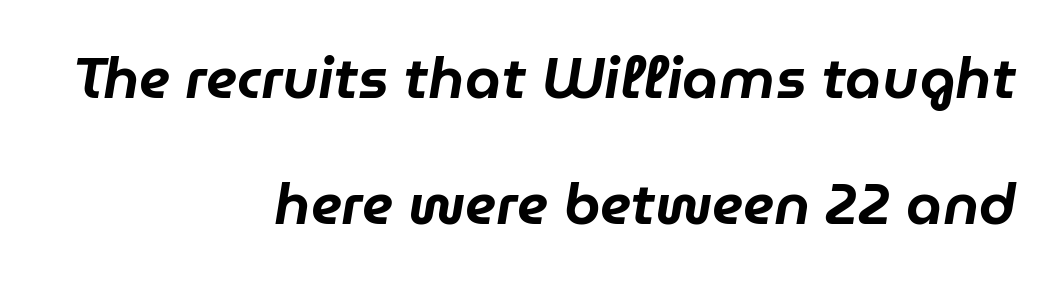
Q: Is the text italic (slanted)? A: Yes, it leans right by about 9 degrees.
Q: Is the text underlined? A: No.
Q: How is the paragraph aligned? A: Right-aligned.
Q: Is the spacing between letters normal or unusually wide? A: Normal.
Q: Is the spacing between lines tight, normal or loose? A: Loose.
Q: Width (condensed, normal, or wide)? A: Normal.
Q: Stroke contrast? A: Low.
Q: x-height? A: Medium.
Q: Monospaced? A: No.
